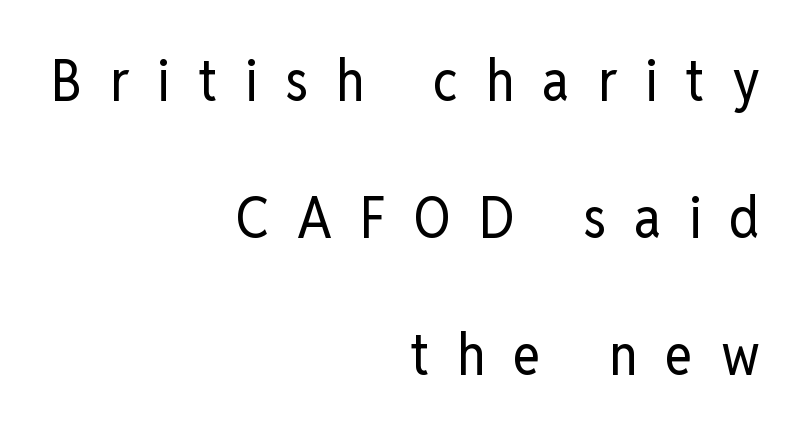
You could not count columns in this text — the font is proportionally spaced. The lettering stays uniformly vertical, giving the passage a roman look. A typesetter would label this face a sans. The line-height multiplier appears high, well above default.
